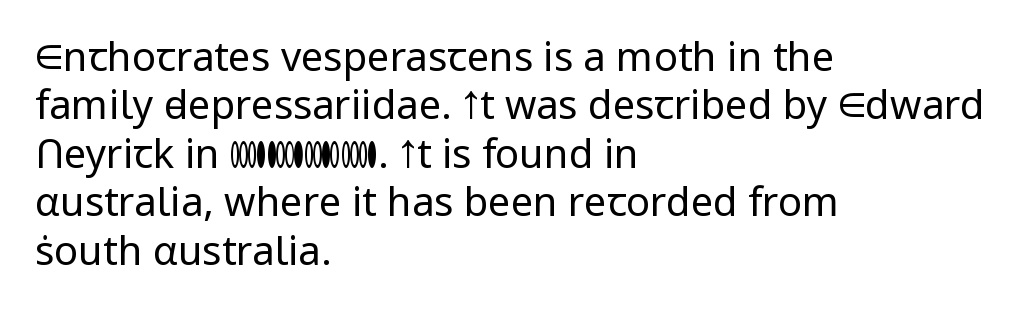
{"serif": "no", "italic": "no", "bold": "no", "weight": "regular", "width": "normal", "stroke_contrast": "low", "x_height": "medium", "monospaced": "no", "underline": "no", "align": "left", "line_spacing_ratio": 1.21, "letter_spacing": "normal", "letter_spacing_em": 0.0, "glyph_px": 40}
